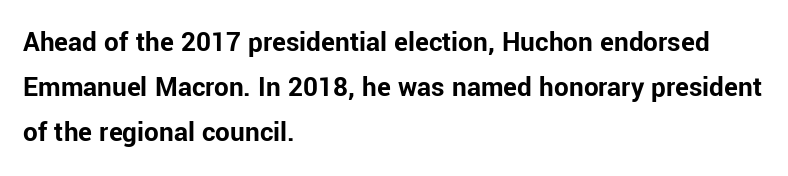
{"serif": "no", "italic": "no", "bold": "yes", "weight": "bold", "width": "normal", "stroke_contrast": "low", "x_height": "medium", "monospaced": "no", "underline": "no", "align": "left", "line_spacing": "normal", "line_spacing_ratio": 1.56, "letter_spacing": "normal", "letter_spacing_em": 0.0, "glyph_px": 29}
